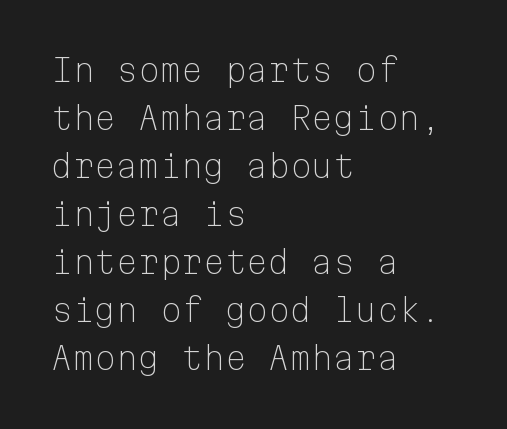
{"serif": "no", "italic": "no", "bold": "no", "weight": "light", "width": "normal", "stroke_contrast": "low", "x_height": "medium", "monospaced": "yes", "underline": "no", "align": "left", "line_spacing": "normal", "line_spacing_ratio": 1.55, "letter_spacing": "normal", "letter_spacing_em": 0.0, "glyph_px": 31}
